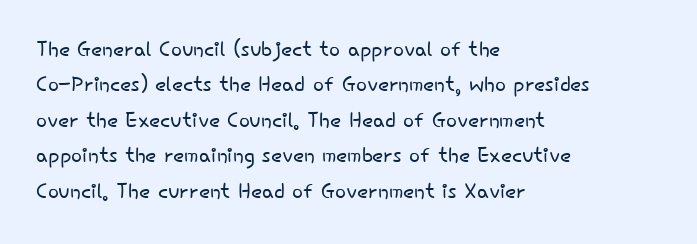
The image shows 29 px light sans-serif type, upright; set left-aligned, line spacing 1.22x, normal letter spacing, not underlined; low stroke contrast and a small x-height.
